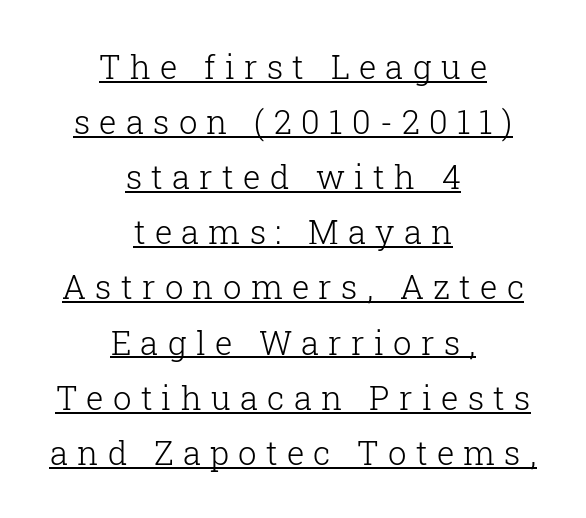
Check where the strokes stop: tiny serifs finish them off. The weight tops out at a normal text grade. Proportional: the letters do not fall into vertical columns. Each line is balanced around a shared central axis.
